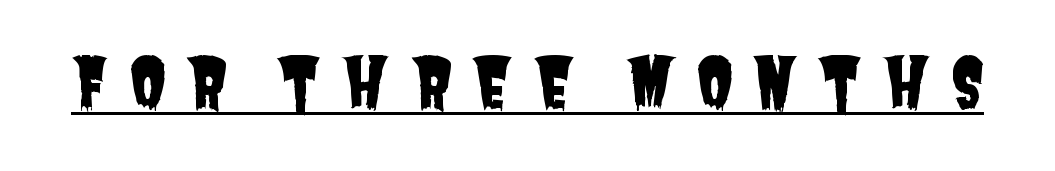
Spacing between characters has been opened up far beyond the box default. This sample has the flowing, uneven cadence of proportional lettering. Check where the strokes stop: nothing finishes them off — pure sans. This rendering features underlined lettering.
